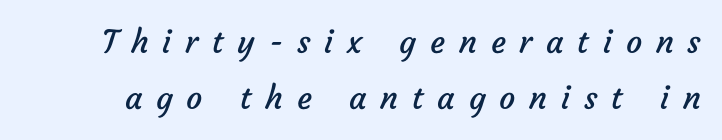
{"serif": "no", "bold": "no", "weight": "regular", "width": "normal", "stroke_contrast": "low", "x_height": "medium", "monospaced": "no", "underline": "no", "line_spacing_ratio": 1.76, "letter_spacing": "wide", "letter_spacing_em": 0.43, "glyph_px": 32}
